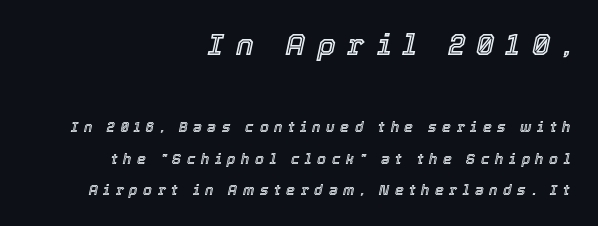
You can tell it's italic because the verticals aren't actually vertical. A typesetter would call this proportional, since set widths differ per character. Look at the glyph heights: the upper group is clearly the bigger setting. Underlining? Definitely not there. The face used here is rendered with a markedly widened letterfit. The ragged edge is on the left, which tells us the setting is flush right.
